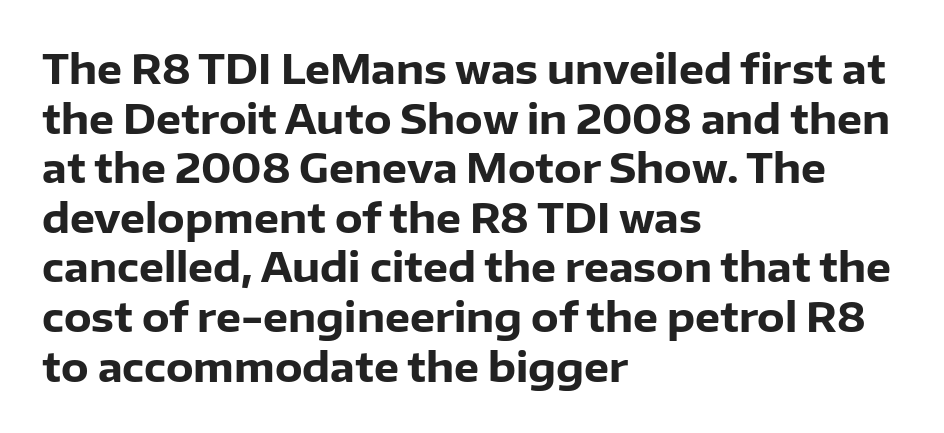
The foot of each line stays bare and open. Style check: upright. A dark, heavy texture on the line: the type is bold. Short and long lines alike share a common starting point at left.
